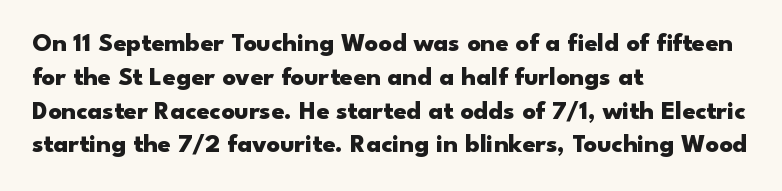
{"italic": "no", "bold": "yes", "underline": "no", "align": "left", "line_spacing": "normal", "line_spacing_ratio": 1.3, "letter_spacing": "normal", "letter_spacing_em": 0.0, "glyph_px": 26}
